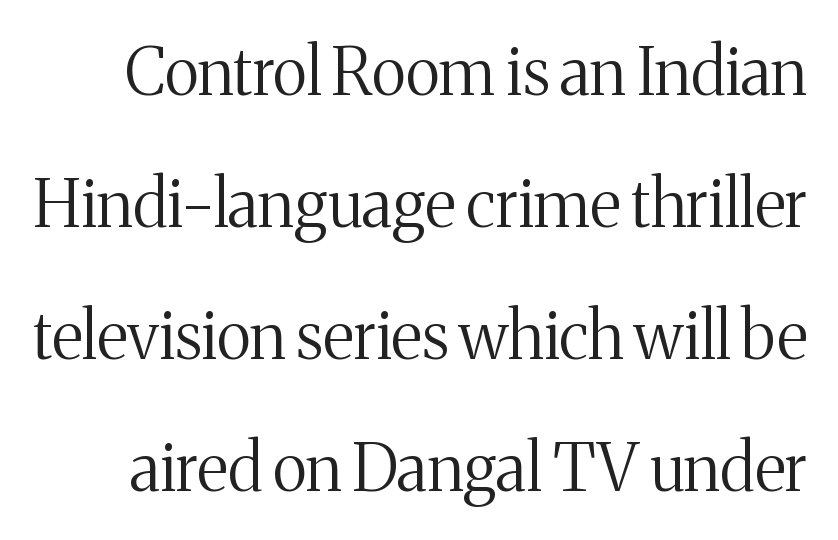
The image shows 65 px regular-weight serif type, upright; set loose line spacing (2.03x), normal letter spacing, not underlined; medium stroke contrast and a medium x-height.
